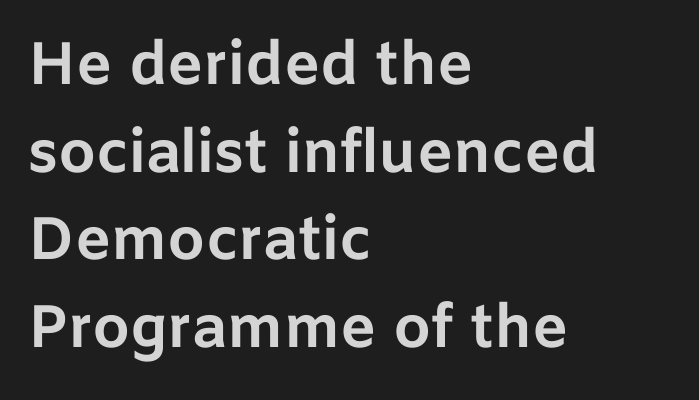
Q: Is the text bold? A: Yes.
Q: Is the text italic (slanted)? A: No, it is upright.
Q: Is the typeface a serif or a sans-serif typeface? A: Sans-serif.
Q: Is the text underlined? A: No.
Q: How is the paragraph aligned? A: Left-aligned.
Q: Is the spacing between letters normal or unusually wide? A: Normal.
Q: Is the spacing between lines tight, normal or loose? A: Normal.
Q: Width (condensed, normal, or wide)? A: Normal.
Q: Stroke contrast? A: Low.
Q: x-height? A: Medium.
Q: Monospaced? A: No.
